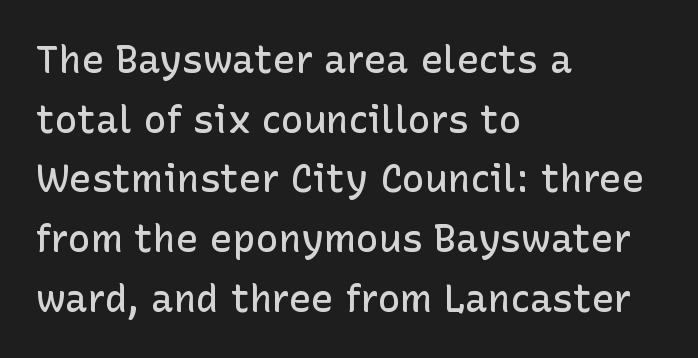
Q: Is the text bold? A: Semi-bold.
Q: Is the text italic (slanted)? A: No, it is upright.
Q: Is the typeface a serif or a sans-serif typeface? A: Sans-serif.
Q: Is the text underlined? A: No.
Q: How is the paragraph aligned? A: Left-aligned.
Q: Is the spacing between letters normal or unusually wide? A: Normal.
Q: Is the spacing between lines tight, normal or loose? A: Normal.
Q: Width (condensed, normal, or wide)? A: Normal.
Q: Stroke contrast? A: Low.
Q: x-height? A: Medium.
Q: Monospaced? A: No.
